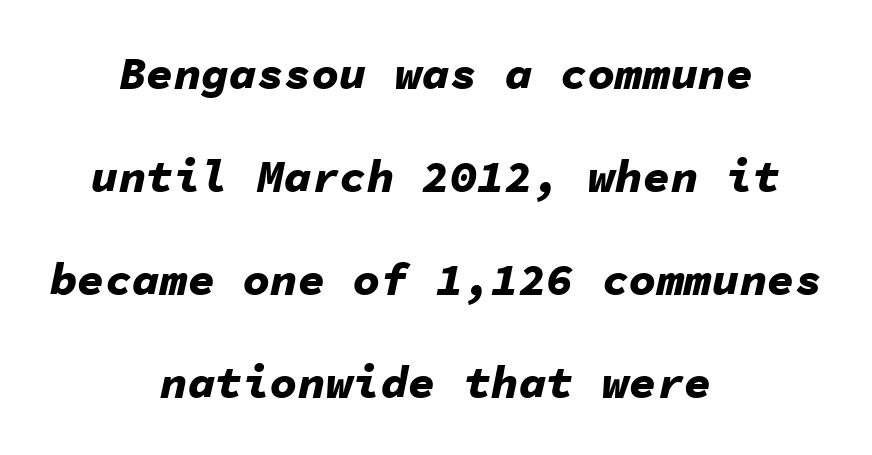
{"italic": "yes", "lean": "right", "slant_degrees": 11, "bold": "yes", "weight": "bold", "width": "normal", "stroke_contrast": "low", "x_height": "medium", "monospaced": "yes", "underline": "no", "align": "center", "line_spacing": "loose", "line_spacing_ratio": 2.24, "letter_spacing": "normal", "letter_spacing_em": 0.0, "glyph_px": 46}
